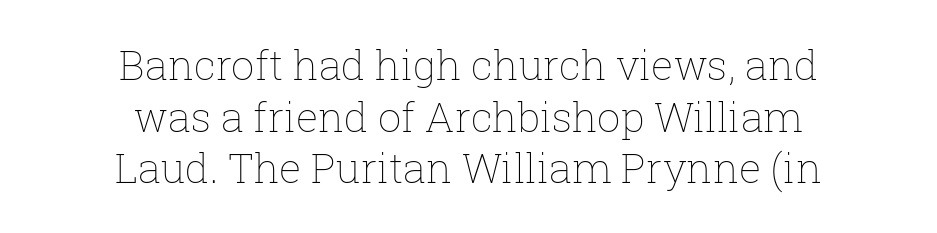
The image shows 41 px thin type, upright; set centered, normal line spacing (1.26x), normal letter spacing, not underlined; low stroke contrast and a medium x-height.
